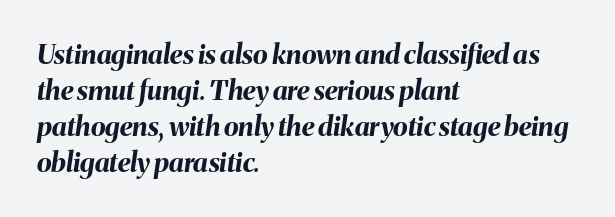
{"italic": "yes", "lean": "right", "slant_degrees": 8, "bold": "yes", "underline": "no", "align": "left", "line_spacing": "normal", "line_spacing_ratio": 1.33, "letter_spacing": "normal", "letter_spacing_em": 0.0, "glyph_px": 27}
